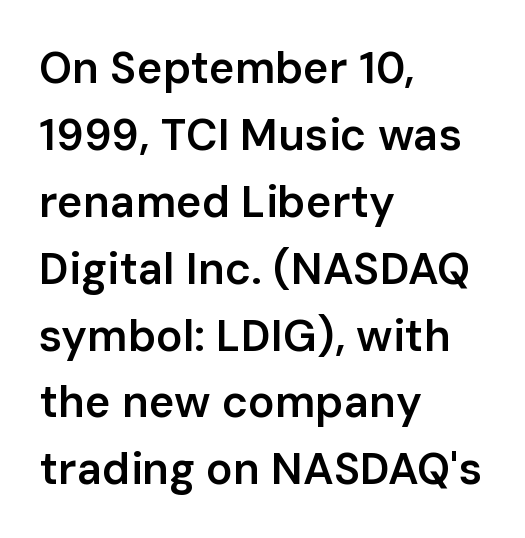
{"serif": "no", "italic": "no", "bold": "semi", "weight": "semibold", "width": "normal", "stroke_contrast": "low", "x_height": "medium", "monospaced": "no", "underline": "no", "align": "left", "line_spacing": "normal", "line_spacing_ratio": 1.52, "letter_spacing": "normal", "letter_spacing_em": 0.0, "glyph_px": 44}
